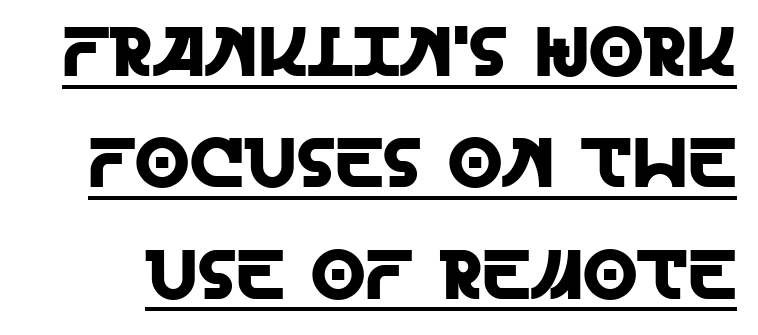
{"serif": "no", "italic": "no", "width": "normal", "x_height": "large", "monospaced": "no", "underline": "yes", "line_spacing": "normal", "line_spacing_ratio": 1.59, "letter_spacing": "normal", "letter_spacing_em": 0.0, "glyph_px": 70}
